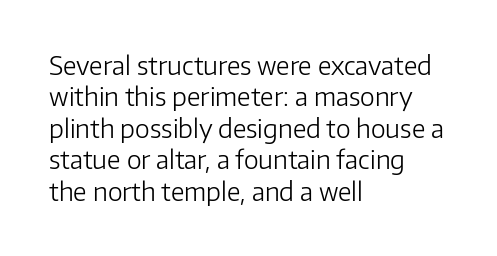
{"italic": "no", "bold": "no", "underline": "no", "align": "left", "line_spacing": "normal", "line_spacing_ratio": 1.26, "letter_spacing": "normal", "letter_spacing_em": 0.0, "glyph_px": 25}
